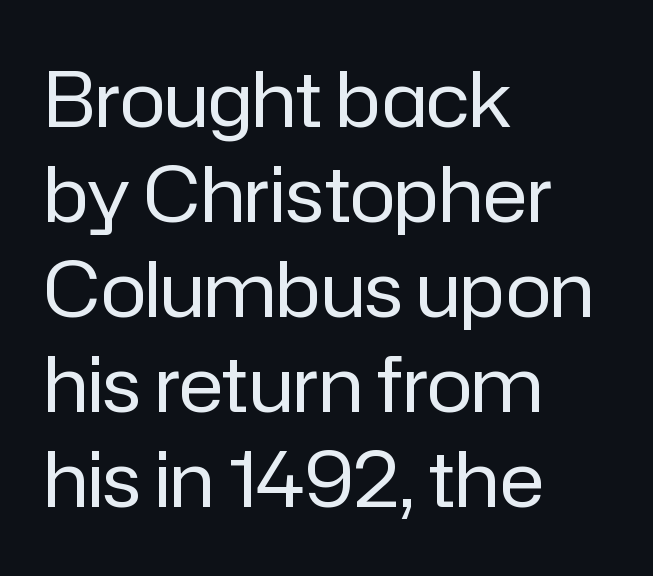
Q: Is the text bold? A: No.
Q: Is the text italic (slanted)? A: No, it is upright.
Q: Is the typeface a serif or a sans-serif typeface? A: Sans-serif.
Q: Is the text underlined? A: No.
Q: How is the paragraph aligned? A: Left-aligned.
Q: Is the spacing between letters normal or unusually wide? A: Normal.
Q: Is the spacing between lines tight, normal or loose? A: Normal.
Q: Width (condensed, normal, or wide)? A: Normal.
Q: Stroke contrast? A: Low.
Q: x-height? A: Medium.
Q: Monospaced? A: No.
